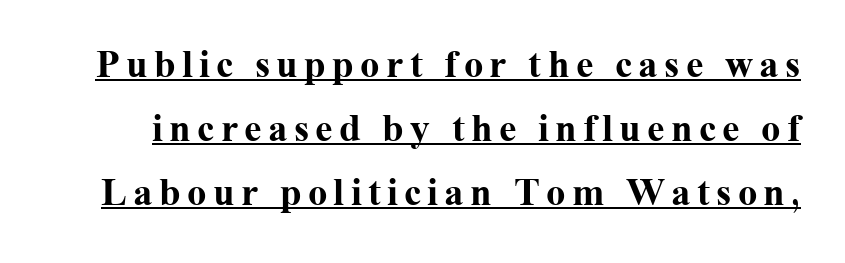
Compared with an ordinary text face, these strokes are far heavier — a full bold. Leading: standard. Nope, not italic — everything's standing straight. The type family on display is of the serif kind. The face used here appears with an underline applied.
